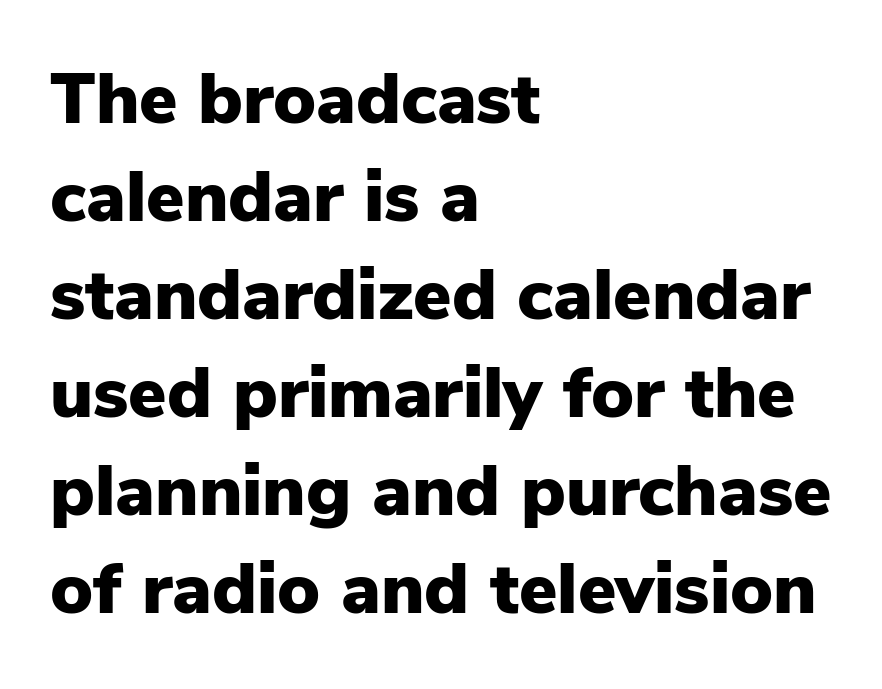
When letters stand straight like this, we call the style roman or upright. Varying glyph widths throughout — classic text-font behaviour. Strong, thick strokes mark this as bold type. Compared with a centered layout, this one pins lines to the left instead. The line texture is even and compact thanks to regular tracking.
